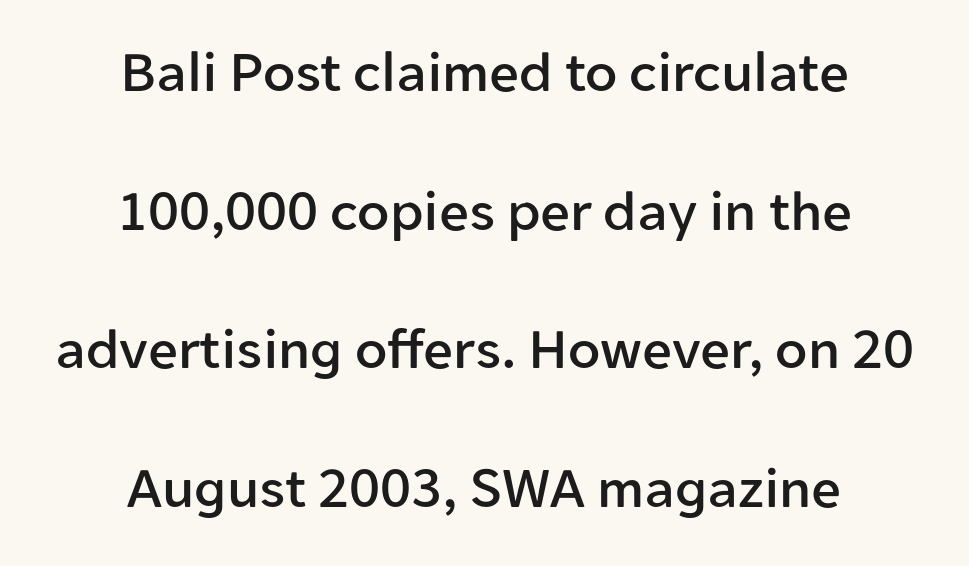
The image shows 59 px sans-serif type, upright; set centered, loose line spacing (2.35x), normal letter spacing, not underlined; low stroke contrast and a medium x-height.
